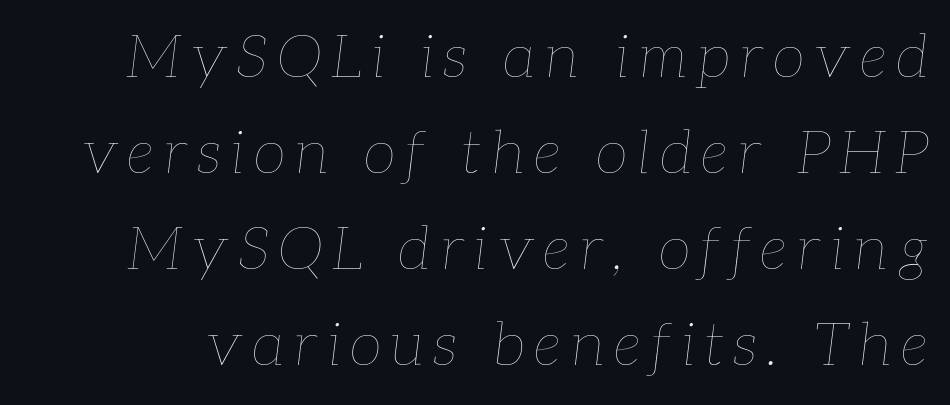
The image shows 60 px thin type, italic (leaning right); set normal line spacing (1.6x), not underlined; low stroke contrast and a medium x-height.
